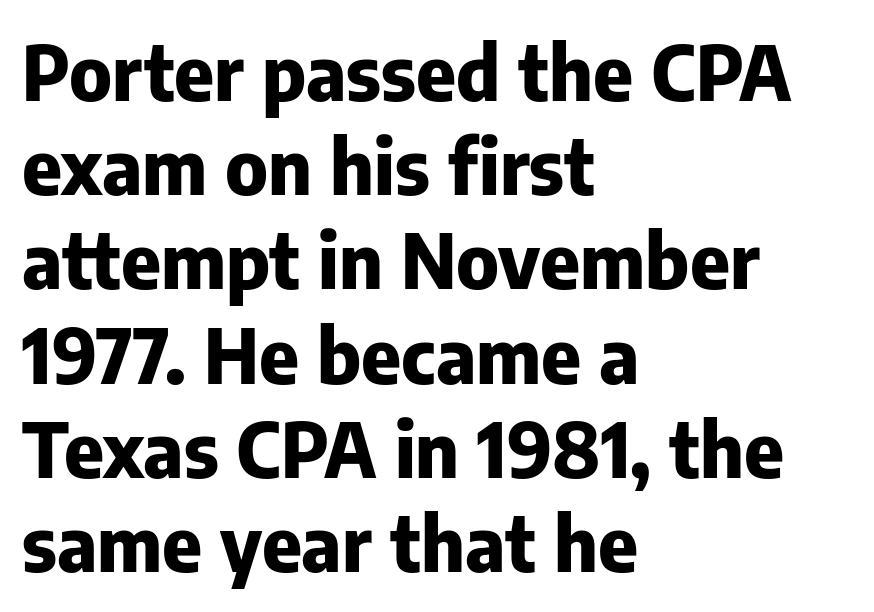
Glyph-to-glyph distance matches everyday printed text. The typeface chosen for these lines omits serifs. Visually the block forms a straight wall on the left and a jagged coastline on the right. This rendering features lettering with no underline.
